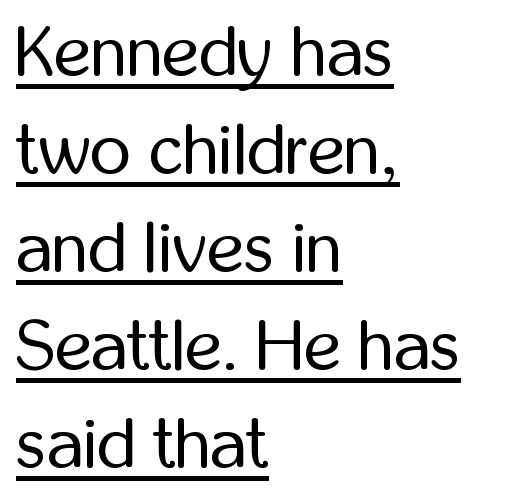
{"serif": "no", "italic": "no", "bold": "no", "weight": "regular", "width": "condensed", "stroke_contrast": "low", "x_height": "medium", "monospaced": "no", "underline": "yes", "align": "left", "line_spacing": "normal", "line_spacing_ratio": 1.38, "letter_spacing": "normal", "letter_spacing_em": 0.0, "glyph_px": 71}
